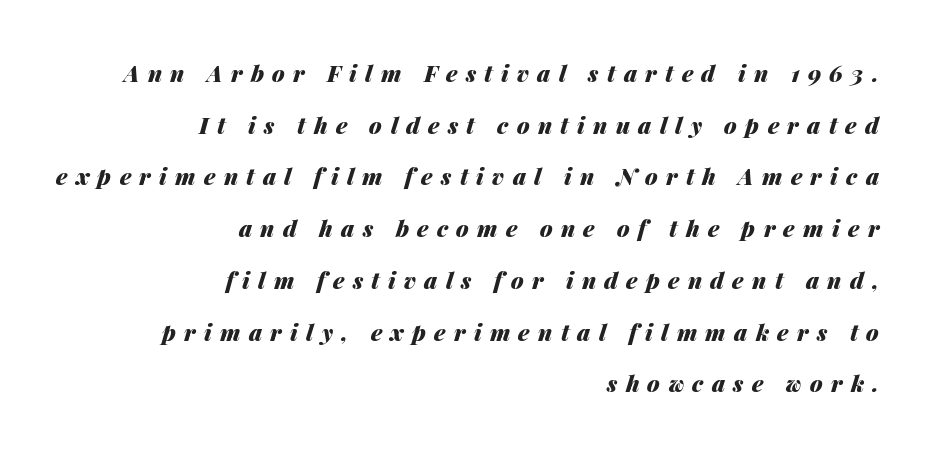
Notice how the stems are inclined rather than vertical — that's the hallmark of italics. Does the copy run flush right? Yes — the right margin is perfectly even. Horizontal bands of white between lines are thick stripes. Honestly, the letter spacing is so wide it's the main thing you notice.
